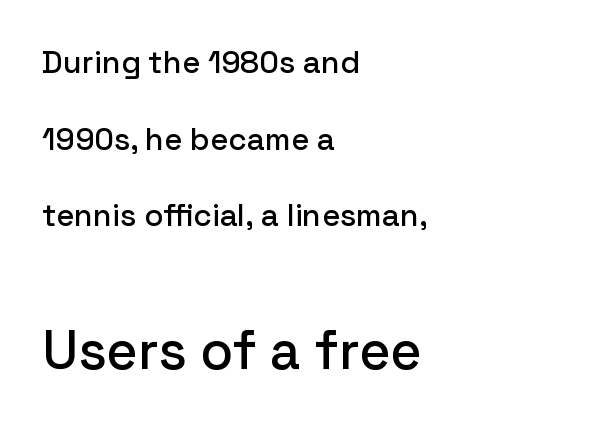
{"serif": "no", "italic": "no", "width": "normal", "stroke_contrast": "low", "x_height": "medium", "monospaced": "no", "underline": "no", "align": "left", "line_spacing": "loose", "line_spacing_ratio": 2.47, "letter_spacing": "normal", "letter_spacing_em": 0.0, "larger_block": "second", "size_ratio": 1.74, "glyph_px": 54}
